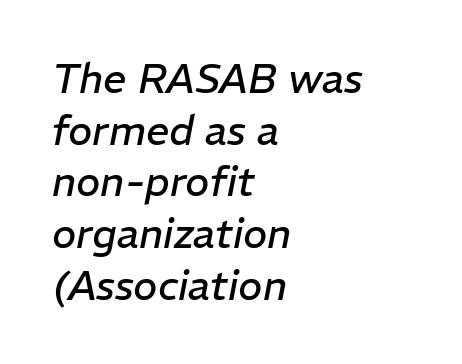
The gap between lines stays unmarked. Note the varied advance widths — an 'i' is clearly narrower than an 'm'. Each word holds together tightly as a unit, with standard inter-letter gaps. In CSS terms this would be text-align: left. Italic: yes, the glyphs are oblique. The strokes carry an ordinary text weight at most.
